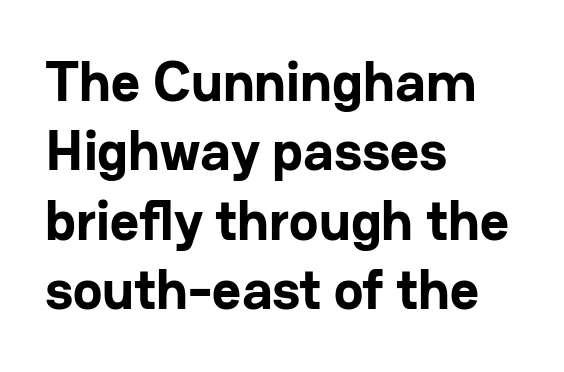
Q: Is the text bold? A: Yes.
Q: Is the text italic (slanted)? A: No, it is upright.
Q: Is the typeface a serif or a sans-serif typeface? A: Sans-serif.
Q: Is the text underlined? A: No.
Q: How is the paragraph aligned? A: Left-aligned.
Q: Is the spacing between letters normal or unusually wide? A: Normal.
Q: Width (condensed, normal, or wide)? A: Normal.
Q: Stroke contrast? A: Low.
Q: x-height? A: Medium.
Q: Monospaced? A: No.
